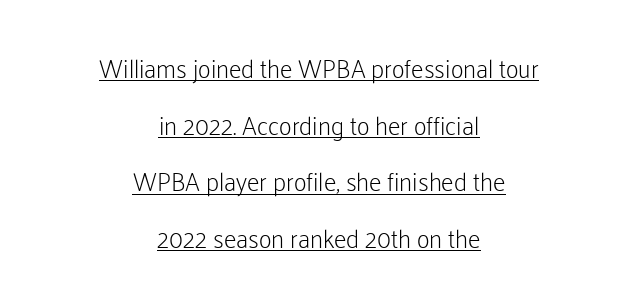
{"italic": "no", "bold": "no", "underline": "yes", "align": "center", "line_spacing": "loose", "line_spacing_ratio": 2.27, "letter_spacing": "normal", "letter_spacing_em": 0.0, "glyph_px": 25}
